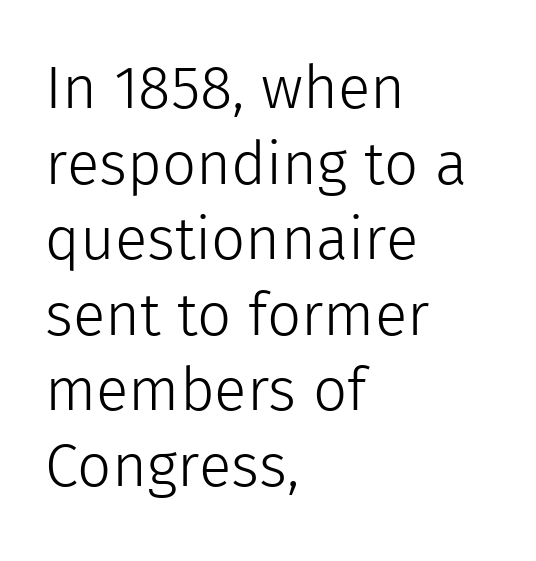
Q: Is the text bold? A: No.
Q: Is the text italic (slanted)? A: No, it is upright.
Q: Is the typeface a serif or a sans-serif typeface? A: Sans-serif.
Q: Is the text underlined? A: No.
Q: How is the paragraph aligned? A: Left-aligned.
Q: Is the spacing between letters normal or unusually wide? A: Normal.
Q: Is the spacing between lines tight, normal or loose? A: Normal.
Q: Width (condensed, normal, or wide)? A: Normal.
Q: x-height? A: Medium.
Q: Monospaced? A: No.
